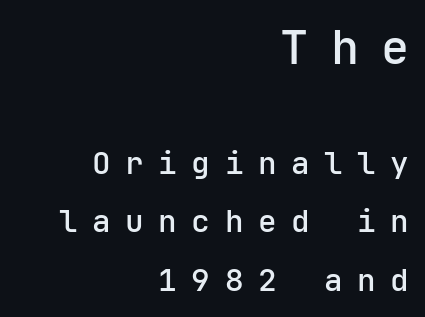
Q: Is the text bold? A: Semi-bold.
Q: Is the text italic (slanted)? A: No, it is upright.
Q: Is the typeface a serif or a sans-serif typeface? A: Sans-serif.
Q: Is the text underlined? A: No.
Q: How is the paragraph aligned? A: Right-aligned.
Q: Is the spacing between letters normal or unusually wide? A: Unusually wide.
Q: Which block of text is set in a larger size, the first (top) or the second (bottom)? A: The first (top) one.
Q: Width (condensed, normal, or wide)? A: Normal.
Q: Stroke contrast? A: Low.
Q: x-height? A: Medium.
